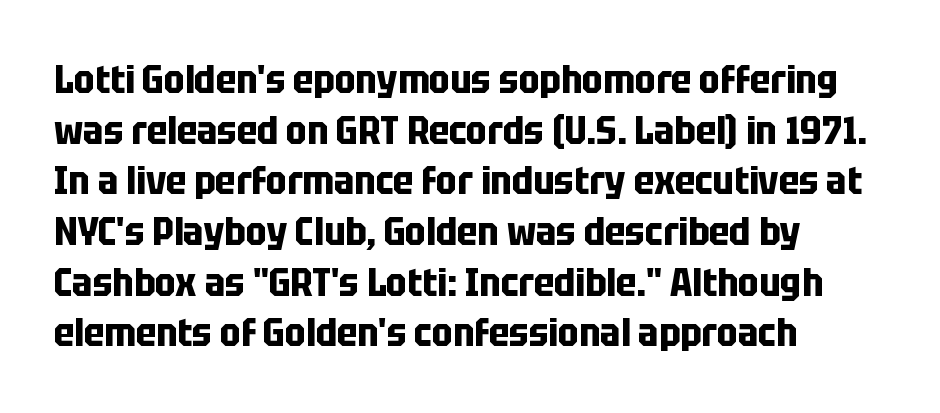
The image shows 39 px bold, condensed sans-serif type, upright; set left-aligned, normal line spacing (1.3x), normal letter spacing, not underlined; low stroke contrast and a large x-height.
